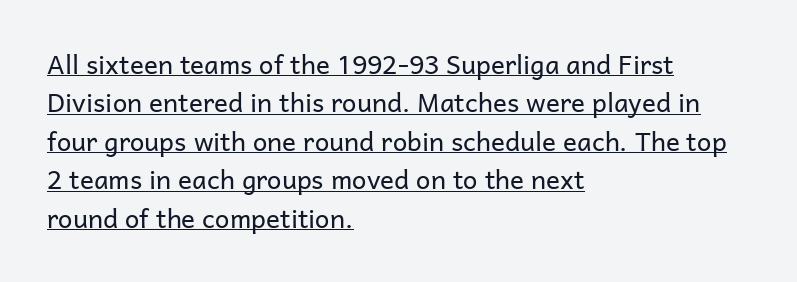
The image shows 26 px text type, upright; set left-aligned, normal line spacing (1.48x), normal letter spacing, underlined.
